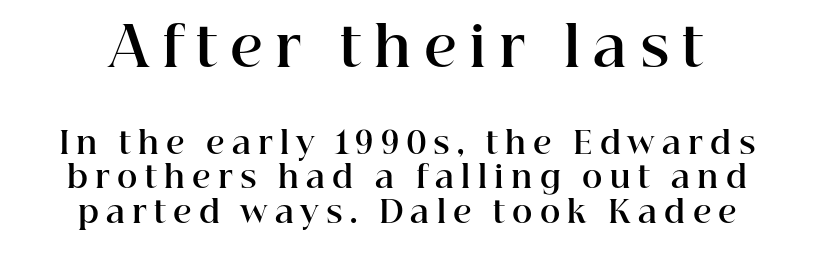
Type style note: has serifs. A student would notice the top passage is typeset larger than what follows. Anything drawn beneath the words? Only blank space. The passage shown is emphatically bold. Is there much room between lines? No — they nearly touch.
